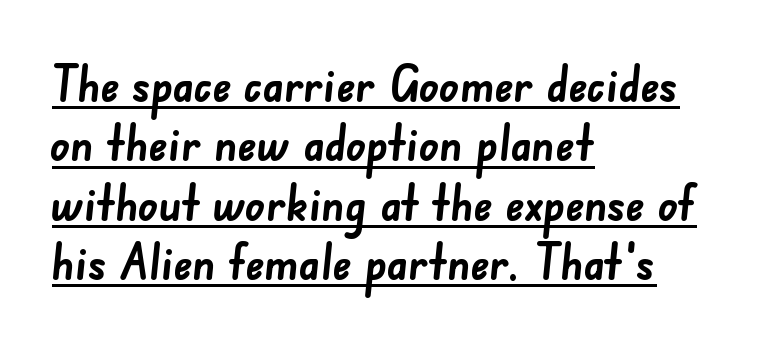
The image shows 49 px semibold sans-serif type; set left-aligned, line spacing 1.21x, normal letter spacing, underlined; low stroke contrast and a small x-height.
